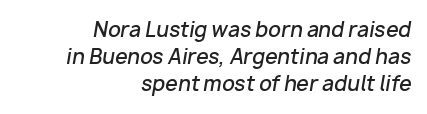
The image shows 20 px text type, italic (leaning right); set right-aligned, normal line spacing (1.36x), normal letter spacing, not underlined.
